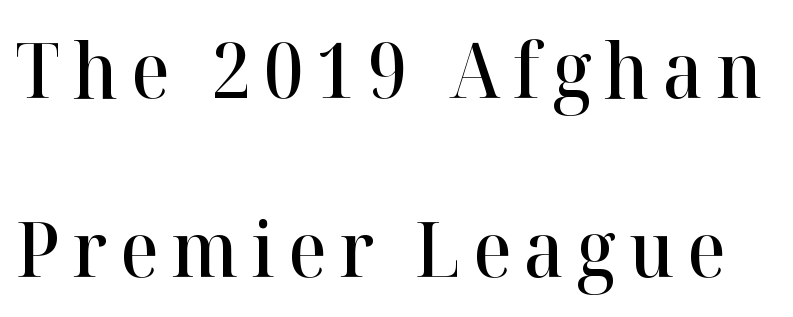
Type without underlining. Do the characters align in a grid? No, the font is proportional. Bold? Not quite — semibold, heavier than regular but stopping short. Interline gaps are noticeably wide in this sample. In terms of posture, this sample is upright.
